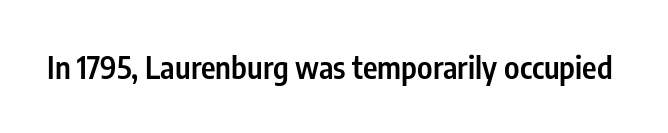
The image shows 31 px semibold, condensed sans-serif type, upright; set normal letter spacing, not underlined; low stroke contrast and a medium x-height.
